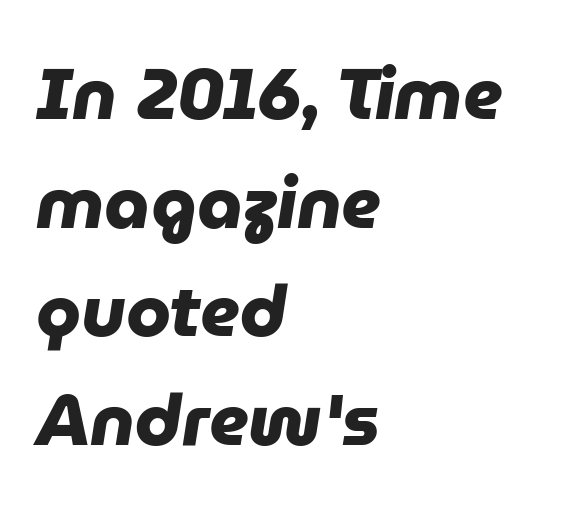
Thick stems and heavy bowls — unmistakably bold. Evenly set lines give the paragraph a standard silhouette. How are the letters spaced? Ordinarily, with no added tracking. Beneath every word, the page is bare. The ragged edge is on the right, which tells us the setting is flush left.
